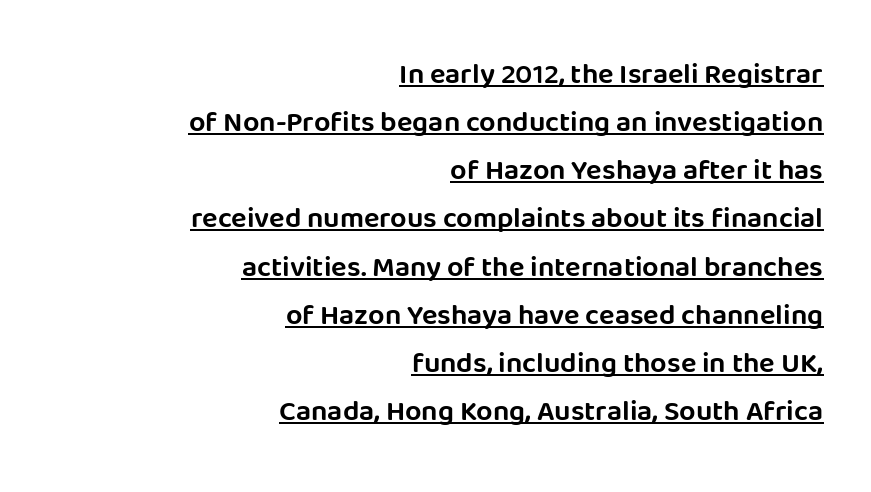
{"serif": "no", "italic": "no", "width": "normal", "stroke_contrast": "low", "x_height": "large", "monospaced": "no", "underline": "yes", "align": "right", "line_spacing": "normal", "line_spacing_ratio": 1.66, "letter_spacing": "normal", "letter_spacing_em": 0.0, "glyph_px": 29}
